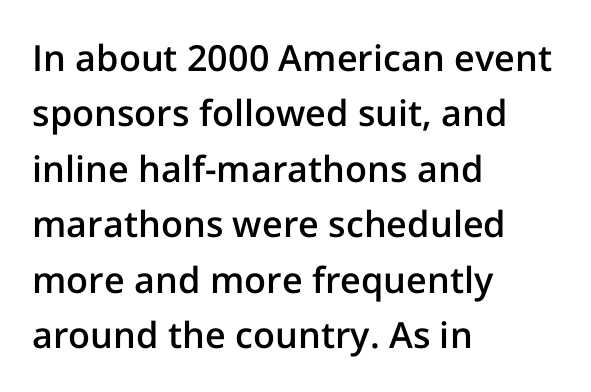
Q: Is the text bold? A: Semi-bold.
Q: Is the text italic (slanted)? A: No, it is upright.
Q: Is the typeface a serif or a sans-serif typeface? A: Sans-serif.
Q: Is the text underlined? A: No.
Q: How is the paragraph aligned? A: Left-aligned.
Q: Is the spacing between letters normal or unusually wide? A: Normal.
Q: Is the spacing between lines tight, normal or loose? A: Normal.
Q: Width (condensed, normal, or wide)? A: Normal.
Q: Stroke contrast? A: Low.
Q: x-height? A: Medium.
Q: Monospaced? A: No.
